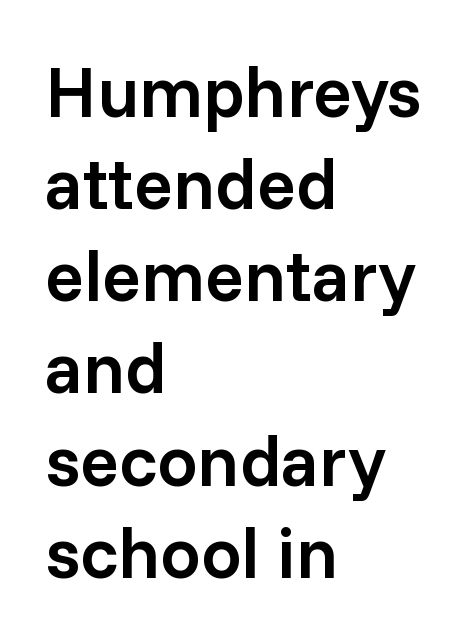
Q: Is the text bold? A: Semi-bold.
Q: Is the text italic (slanted)? A: No, it is upright.
Q: Is the typeface a serif or a sans-serif typeface? A: Sans-serif.
Q: Is the text underlined? A: No.
Q: How is the paragraph aligned? A: Left-aligned.
Q: Is the spacing between letters normal or unusually wide? A: Normal.
Q: Is the spacing between lines tight, normal or loose? A: Normal.
Q: Width (condensed, normal, or wide)? A: Normal.
Q: Stroke contrast? A: Low.
Q: x-height? A: Medium.
Q: Monospaced? A: No.
